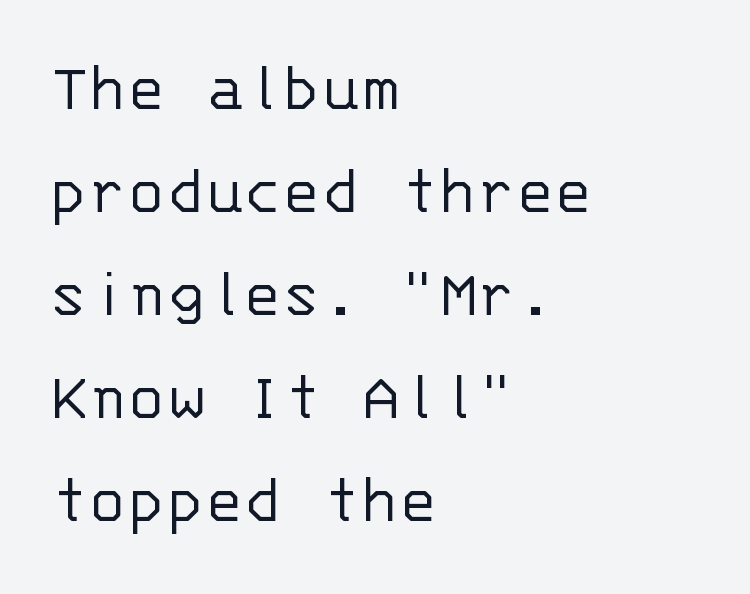
The image shows 72 px light sans-serif type, upright, monospaced; set left-aligned, normal line spacing (1.43x), normal letter spacing, not underlined; low stroke contrast and a large x-height.
